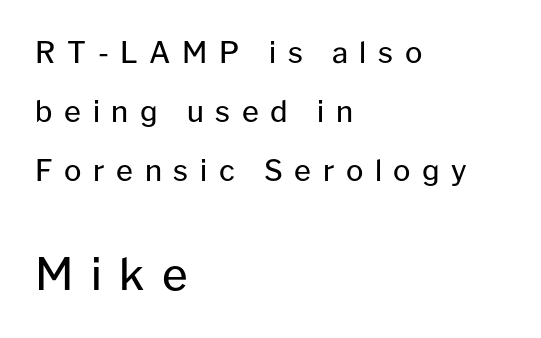
The image shows 44 px regular-weight sans-serif type, upright; set left-aligned, loose line spacing (2.03x), unusually wide letter spacing (+0.4 em), not underlined; the second (bottom) block is 1.52x larger; low stroke contrast and a medium x-height.
